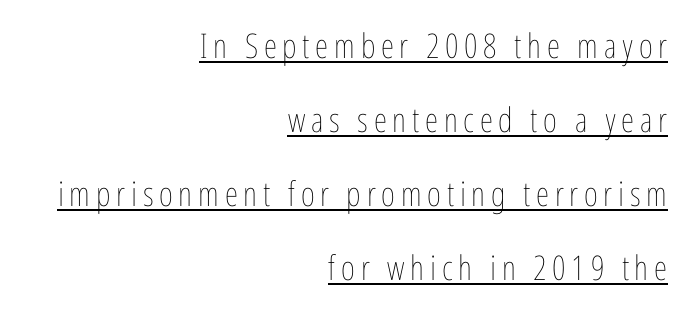
The lines are spread far apart with generous leading. Is there an underline? Yes — a line sits under the letters. The lines in this sample share a right terminus and differ only in where they begin. A typesetter would mark this as roman, not italic.
